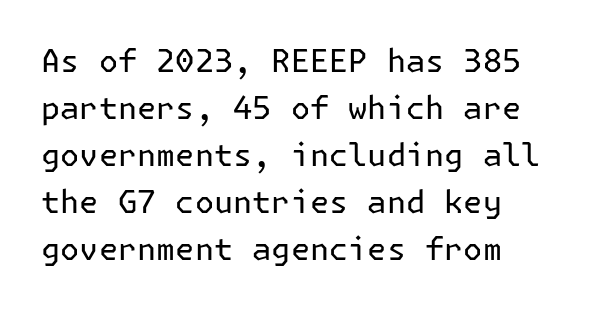
{"serif": "no", "italic": "no", "bold": "no", "weight": "regular", "width": "normal", "stroke_contrast": "low", "x_height": "medium", "underline": "no", "align": "left", "line_spacing": "normal", "line_spacing_ratio": 1.47, "letter_spacing": "normal", "letter_spacing_em": 0.0, "glyph_px": 32}
